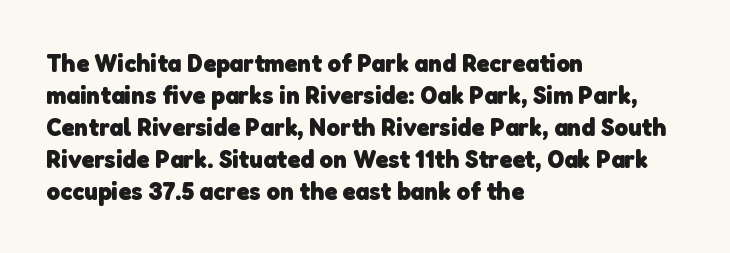
{"bold": "yes", "underline": "no", "align": "left", "line_spacing_ratio": 1.23, "letter_spacing": "normal", "letter_spacing_em": 0.0, "glyph_px": 26}
